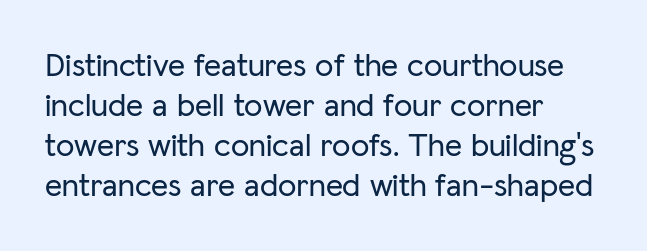
{"serif": "no", "italic": "no", "width": "normal", "stroke_contrast": "low", "x_height": "medium", "monospaced": "no", "underline": "no", "align": "left", "line_spacing_ratio": 1.21, "letter_spacing": "normal", "letter_spacing_em": 0.0, "glyph_px": 33}
